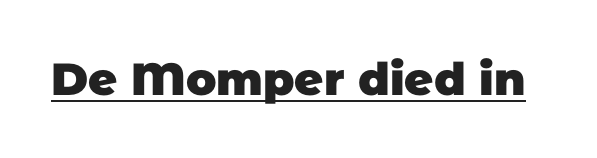
The lettering is marked with a stroke running underneath it. You could not count columns in this text — the font is proportionally spaced. Caption: standard tracking, unaltered. The text was rendered using a sans face with plain stroke endings. Every letter is thick-stroked: bold, no question.
